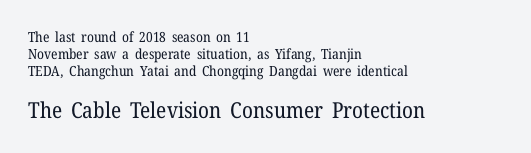
The characters are drawn with everyday or finer stroke widths. Type without underlining. Is there any slant? The stems are plumb. The lower block of text is set noticeably larger than the block above it. Short and long lines alike share a common starting point at left.
